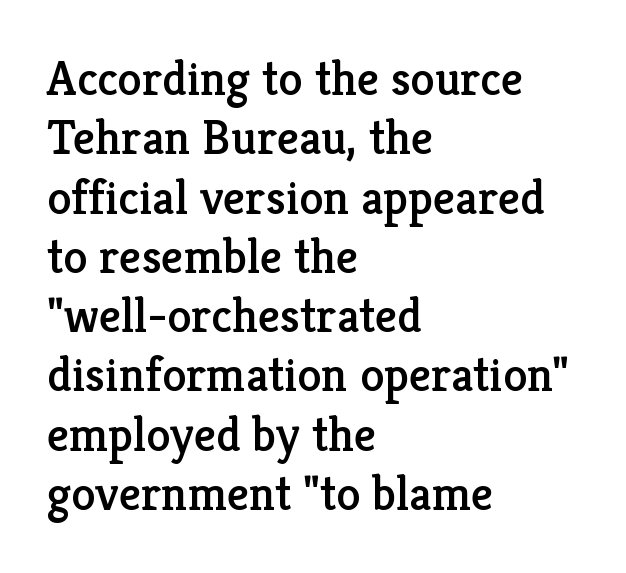
{"serif": "yes", "italic": "no", "width": "normal", "stroke_contrast": "low", "x_height": "medium", "monospaced": "no", "underline": "no", "align": "left", "line_spacing_ratio": 1.21, "letter_spacing": "normal", "letter_spacing_em": 0.0, "glyph_px": 49}
